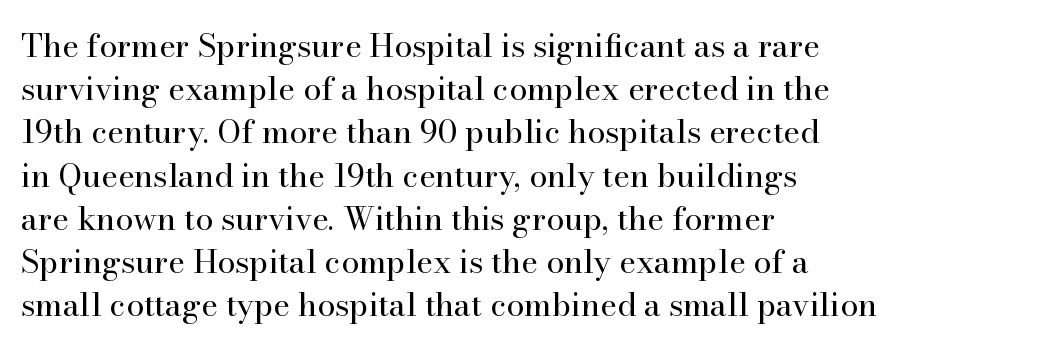
{"serif": "yes", "italic": "no", "bold": "no", "weight": "regular", "width": "normal", "stroke_contrast": "high", "x_height": "small", "monospaced": "no", "underline": "no", "align": "left", "line_spacing": "normal", "line_spacing_ratio": 1.35, "letter_spacing": "normal", "letter_spacing_em": 0.0, "glyph_px": 32}
